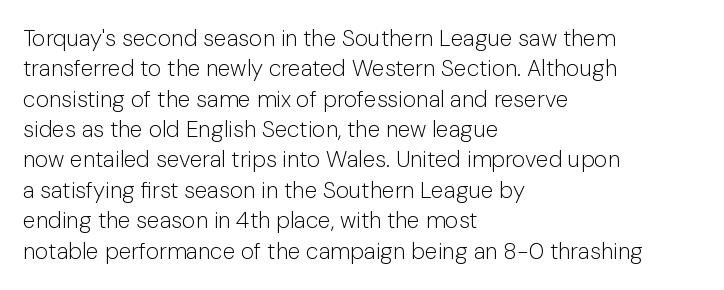
The space directly below the letters is spotless. Caption: standard tracking, unaltered. Vertically, the passage feels balanced, rows spaced as you'd expect. Does the lettering tilt? It doesn't — this is upright.
